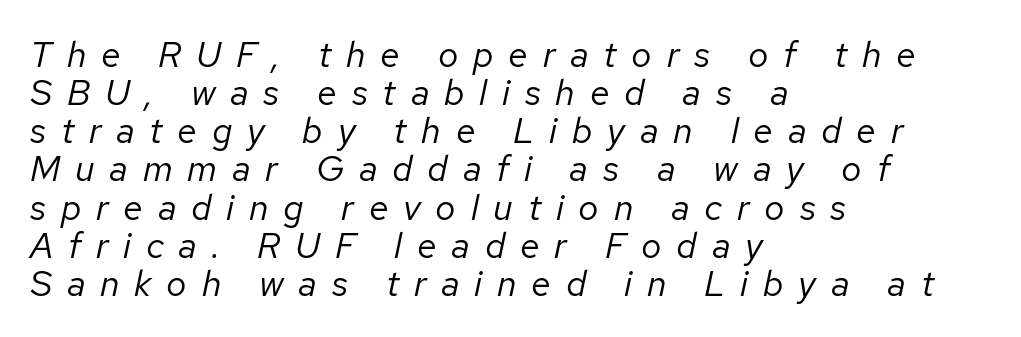
{"italic": "yes", "lean": "right", "slant_degrees": 12, "bold": "no", "weight": "regular", "width": "normal", "stroke_contrast": "low", "x_height": "medium", "monospaced": "no", "underline": "no", "align": "left", "line_spacing": "tight", "line_spacing_ratio": 1.06, "letter_spacing": "wide", "letter_spacing_em": 0.41, "glyph_px": 36}
